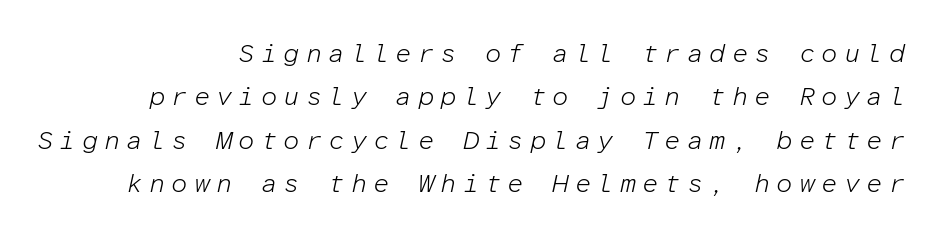
{"italic": "yes", "lean": "right", "slant_degrees": 12, "bold": "no", "underline": "no", "align": "right", "line_spacing": "normal", "line_spacing_ratio": 1.67, "letter_spacing": "wide", "letter_spacing_em": 0.23, "glyph_px": 26}
